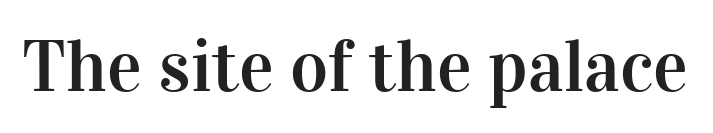
The image shows 73 px serif type, upright; set normal letter spacing, not underlined; high stroke contrast and a medium x-height.
